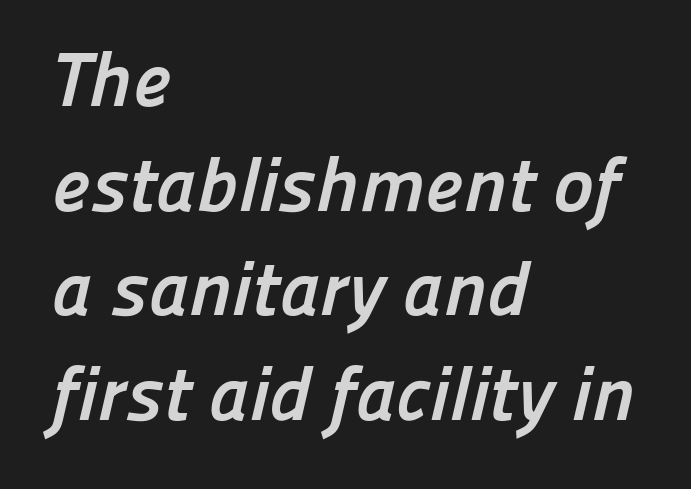
The face used here is a sans, in the tradition of grotesques and geometrics. Evenly set lines give the paragraph a standard silhouette. Look at the tracking — it's just the regular setting, nothing added. Weight check: bold — yes, fully. These lines stack with their left ends in a neat column. Here the designer chose a conventional face with non-uniform glyph widths.
